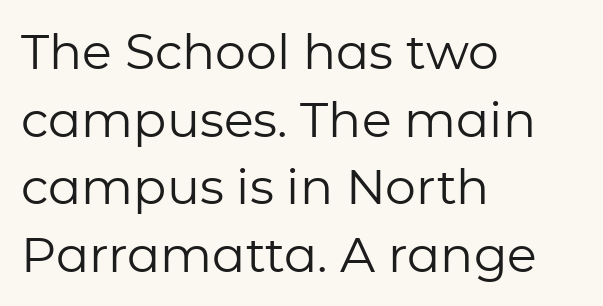
Observe the ordinary spacing: letters are neighbours, not strangers. The space directly below the letters is spotless. The rendering uses a moderate line-height, typical for paragraphs. Casual observation: everything's shoved over to the left. Note the varied advance widths — an 'i' is clearly narrower than an 'm'. The axis of the letterforms is exactly vertical.
